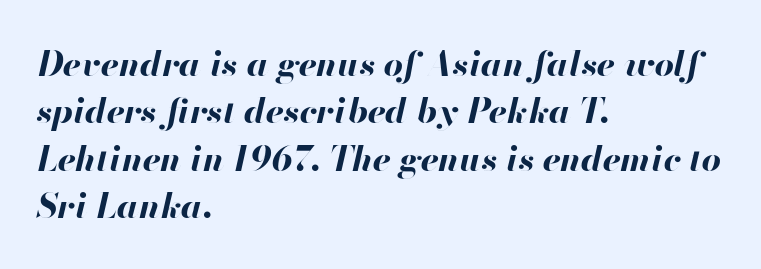
{"italic": "yes", "lean": "right", "slant_degrees": 13, "bold": "yes", "weight": "bold", "width": "normal", "stroke_contrast": "high", "x_height": "small", "monospaced": "no", "underline": "no", "align": "left", "line_spacing": "normal", "line_spacing_ratio": 1.39, "letter_spacing": "normal", "letter_spacing_em": 0.0, "glyph_px": 34}
